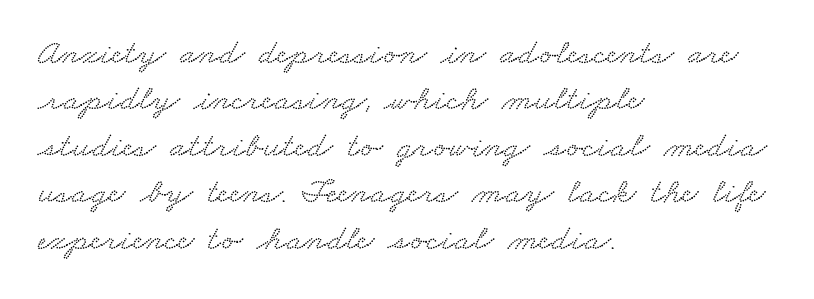
A typesetter would call this zero additional tracking. Varying glyph widths throughout — classic text-font behaviour. These lines sit exactly where default settings would place them. The baseline area is clear. This rendering employs a face with finishing strokes, i.e., a serif. Layout note: lines flush left.
